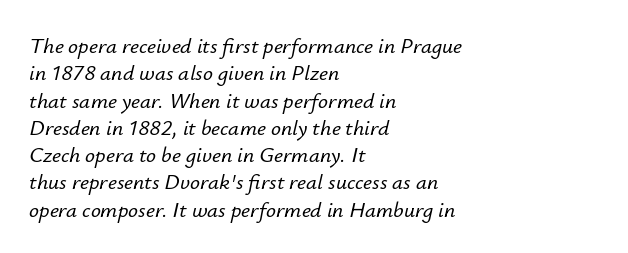
{"italic": "yes", "lean": "right", "slant_degrees": 12, "underline": "no", "align": "left", "line_spacing_ratio": 1.24, "letter_spacing": "normal", "letter_spacing_em": 0.0, "glyph_px": 22}
